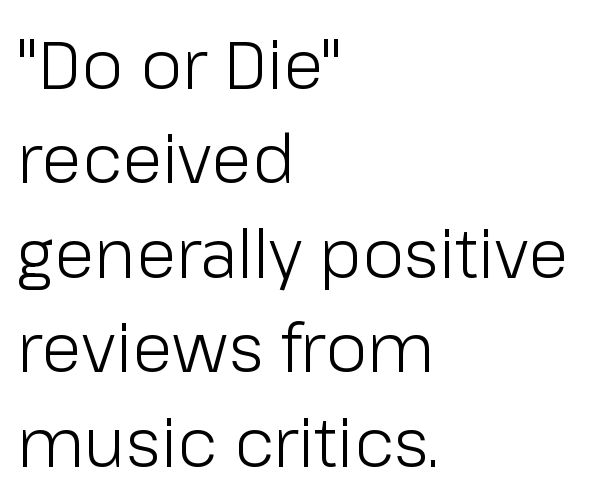
{"serif": "no", "italic": "no", "bold": "no", "weight": "light", "width": "normal", "stroke_contrast": "low", "x_height": "medium", "monospaced": "no", "underline": "no", "align": "left", "line_spacing": "normal", "line_spacing_ratio": 1.41, "letter_spacing": "normal", "letter_spacing_em": 0.0, "glyph_px": 67}
